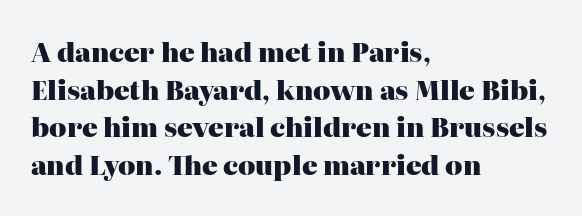
Q: Is the text bold? A: Yes.
Q: Is the text italic (slanted)? A: No, it is upright.
Q: Is the text underlined? A: No.
Q: How is the paragraph aligned? A: Left-aligned.
Q: Is the spacing between letters normal or unusually wide? A: Normal.
Q: Is the spacing between lines tight, normal or loose? A: Normal.
